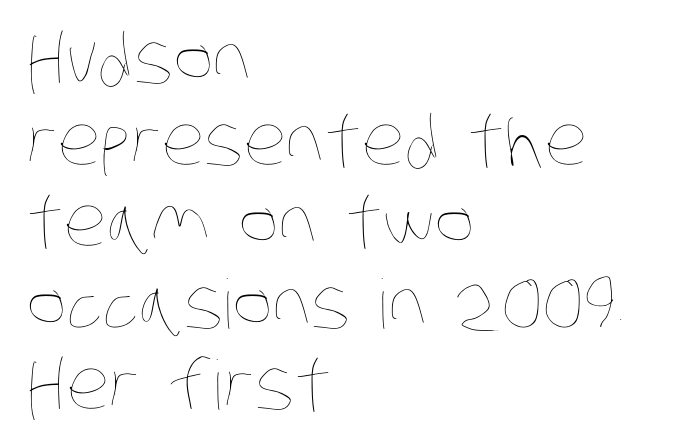
Q: Is the text bold? A: No.
Q: Is the text underlined? A: No.
Q: How is the paragraph aligned? A: Left-aligned.
Q: Is the spacing between letters normal or unusually wide? A: Normal.
Q: Width (condensed, normal, or wide)? A: Condensed.
Q: Stroke contrast? A: Low.
Q: x-height? A: Large.
Q: Monospaced? A: No.
